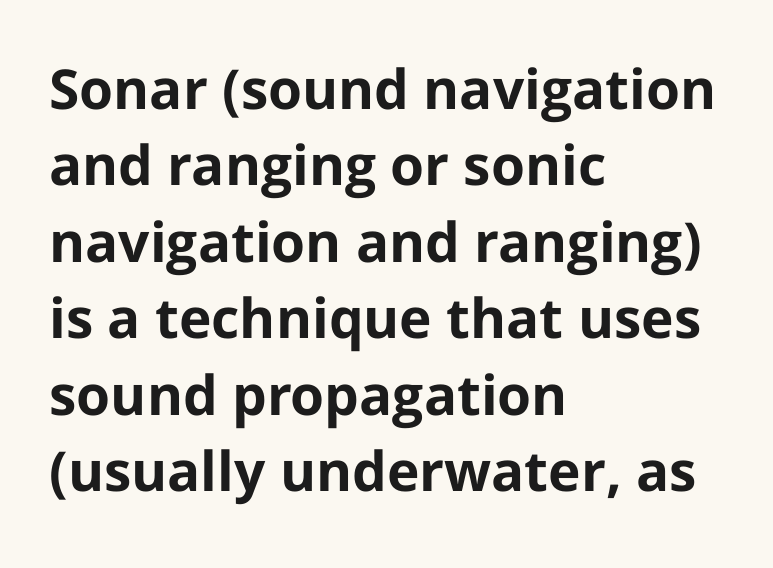
Q: Is the text bold? A: Yes.
Q: Is the text italic (slanted)? A: No, it is upright.
Q: Is the typeface a serif or a sans-serif typeface? A: Sans-serif.
Q: Is the text underlined? A: No.
Q: How is the paragraph aligned? A: Left-aligned.
Q: Is the spacing between letters normal or unusually wide? A: Normal.
Q: Is the spacing between lines tight, normal or loose? A: Normal.
Q: Width (condensed, normal, or wide)? A: Normal.
Q: Stroke contrast? A: Low.
Q: x-height? A: Medium.
Q: Monospaced? A: No.
